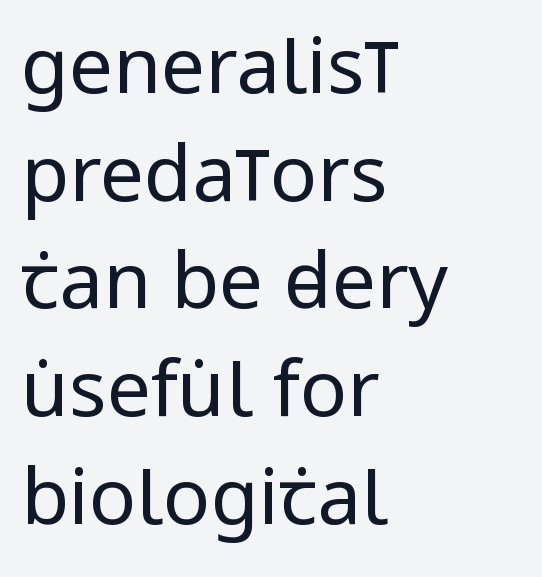
The image shows 78 px regular-weight, condensed sans-serif type, upright; set left-aligned, normal line spacing (1.38x), normal letter spacing, not underlined; low stroke contrast and a large x-height.
